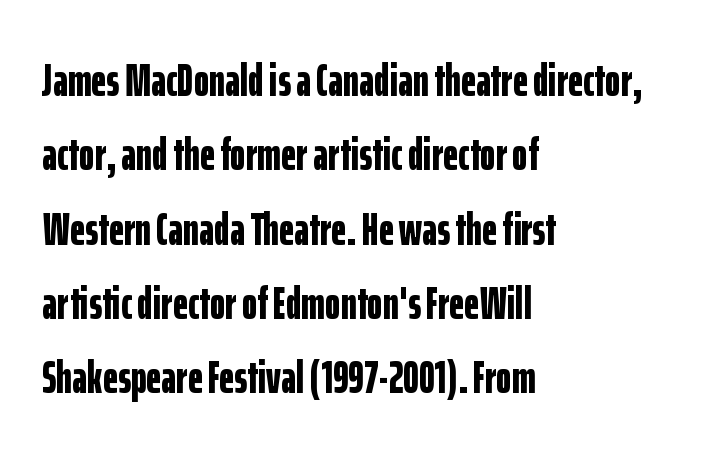
Q: Is the text bold? A: Yes.
Q: Is the text italic (slanted)? A: No, it is upright.
Q: Is the typeface a serif or a sans-serif typeface? A: Sans-serif.
Q: Is the text underlined? A: No.
Q: How is the paragraph aligned? A: Left-aligned.
Q: Is the spacing between letters normal or unusually wide? A: Normal.
Q: Is the spacing between lines tight, normal or loose? A: Normal.
Q: Width (condensed, normal, or wide)? A: Condensed.
Q: Stroke contrast? A: Low.
Q: x-height? A: Medium.
Q: Monospaced? A: No.
